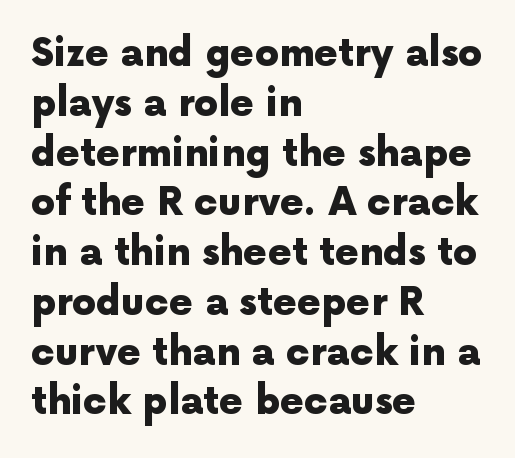
The image shows 38 px heavy sans-serif type, upright; set left-aligned, normal line spacing (1.31x), normal letter spacing, not underlined; a medium x-height.
